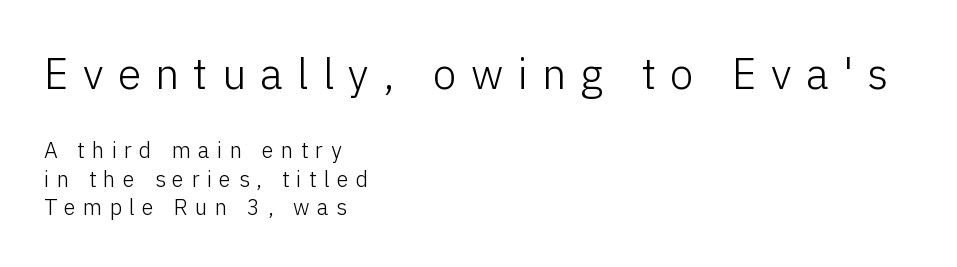
A classic flush-left, rag-right setting is used for this passage. Stem width sits at or under what a default text font uses. Caption: expanded tracking, letters set apart. The glyphs are unaccompanied by any horizontal stroke below them. The space between consecutive lines is moderate. Classification — sans serif.
